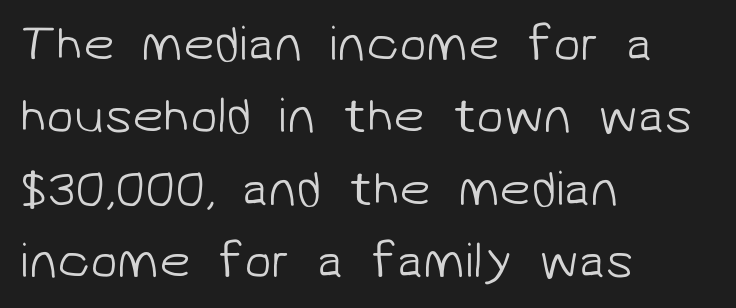
Q: Is the text bold? A: No.
Q: Is the typeface a serif or a sans-serif typeface? A: Sans-serif.
Q: Is the text underlined? A: No.
Q: How is the paragraph aligned? A: Left-aligned.
Q: Is the spacing between letters normal or unusually wide? A: Normal.
Q: Is the spacing between lines tight, normal or loose? A: Normal.
Q: Width (condensed, normal, or wide)? A: Normal.
Q: Stroke contrast? A: Low.
Q: x-height? A: Medium.
Q: Monospaced? A: No.
